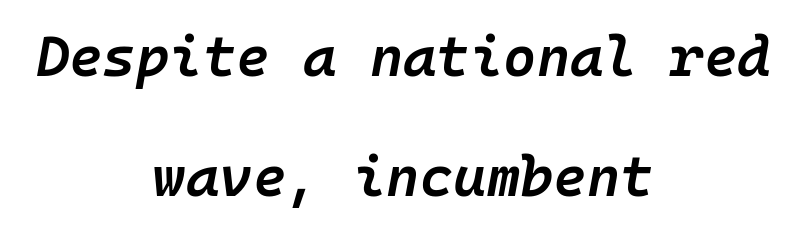
Q: Is the text bold? A: Semi-bold.
Q: Is the text italic (slanted)? A: Yes, it leans right by about 10 degrees.
Q: Is the text underlined? A: No.
Q: How is the paragraph aligned? A: Centered.
Q: Is the spacing between letters normal or unusually wide? A: Normal.
Q: Is the spacing between lines tight, normal or loose? A: Loose.
Q: Width (condensed, normal, or wide)? A: Normal.
Q: Stroke contrast? A: Low.
Q: x-height? A: Medium.
Q: Monospaced? A: Yes.
